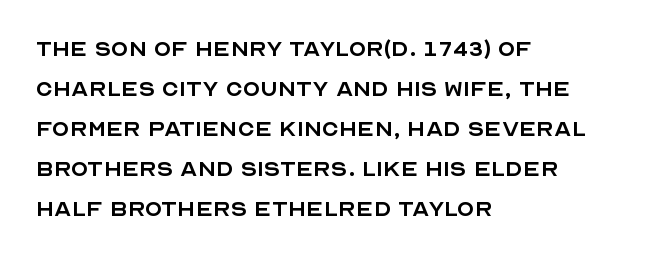
The image shows 28 px regular-weight sans-serif type, upright; set left-aligned, normal line spacing (1.43x), normal letter spacing, not underlined; a large x-height.
